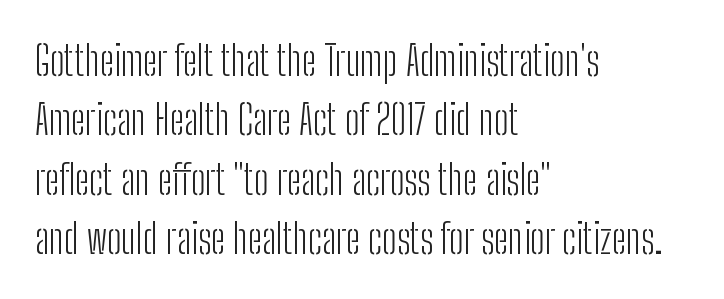
Q: Is the text bold? A: No.
Q: Is the text italic (slanted)? A: No, it is upright.
Q: Is the typeface a serif or a sans-serif typeface? A: Sans-serif.
Q: Is the text underlined? A: No.
Q: How is the paragraph aligned? A: Left-aligned.
Q: Is the spacing between letters normal or unusually wide? A: Normal.
Q: Is the spacing between lines tight, normal or loose? A: Normal.
Q: Width (condensed, normal, or wide)? A: Condensed.
Q: Stroke contrast? A: Low.
Q: x-height? A: Medium.
Q: Monospaced? A: No.
